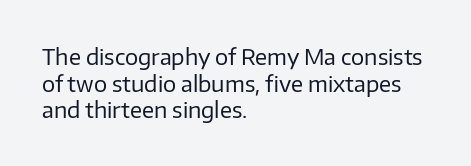
Q: Is the text bold? A: No.
Q: Is the text italic (slanted)? A: No, it is upright.
Q: Is the text underlined? A: No.
Q: How is the paragraph aligned? A: Left-aligned.
Q: Is the spacing between letters normal or unusually wide? A: Normal.
